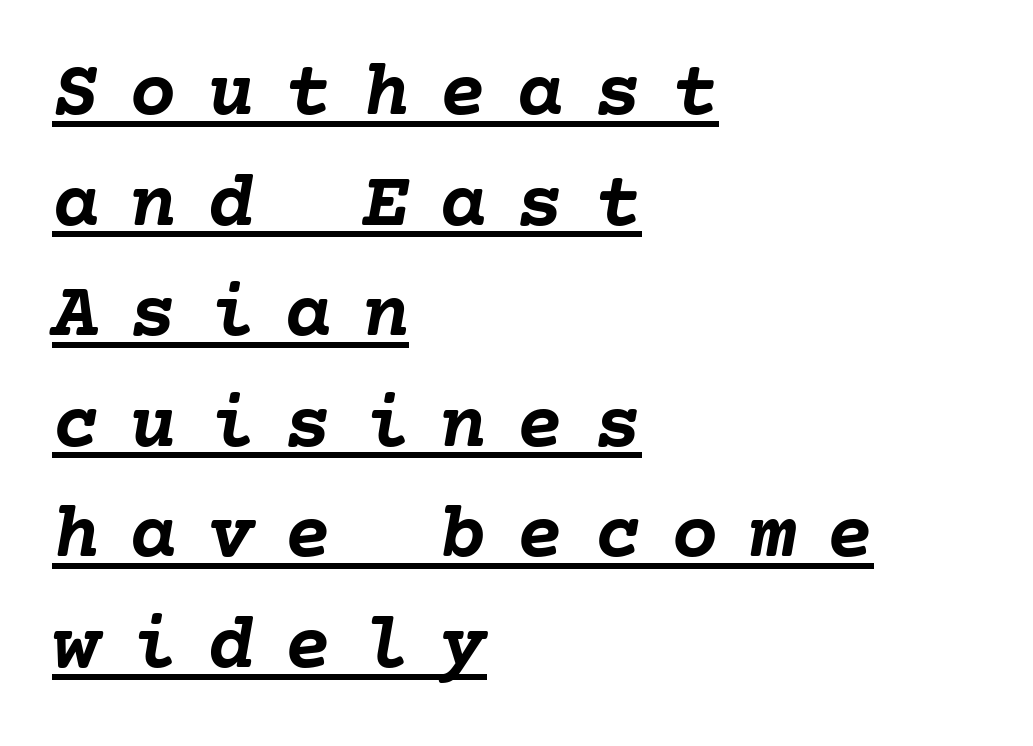
Leading matches the norm, producing a regular column. Typographic density is high because the face is bold. Honestly, the underline is the first thing you notice here. Spacing between characters has been opened up far beyond the box default. Teacher's note: observe the even left margin — that is flush-left alignment. Notice how the stems are inclined rather than vertical — that's the hallmark of italics.
